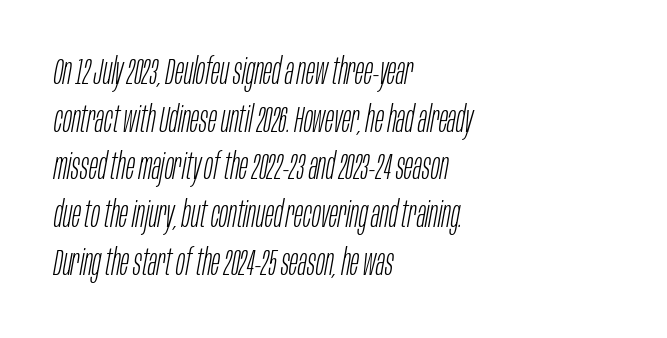
{"italic": "yes", "lean": "right", "slant_degrees": 10, "bold": "no", "weight": "light", "width": "condensed", "stroke_contrast": "low", "x_height": "large", "monospaced": "no", "underline": "no", "align": "left", "line_spacing": "normal", "line_spacing_ratio": 1.29, "letter_spacing": "normal", "letter_spacing_em": 0.0, "glyph_px": 37}
